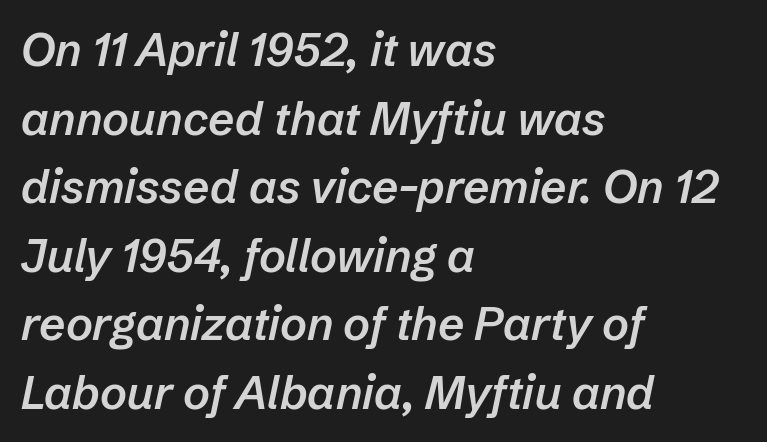
Q: Is the text bold? A: Semi-bold.
Q: Is the text italic (slanted)? A: Yes, it leans right by about 12 degrees.
Q: Is the text underlined? A: No.
Q: How is the paragraph aligned? A: Left-aligned.
Q: Is the spacing between letters normal or unusually wide? A: Normal.
Q: Is the spacing between lines tight, normal or loose? A: Normal.
Q: Width (condensed, normal, or wide)? A: Normal.
Q: Stroke contrast? A: Low.
Q: x-height? A: Medium.
Q: Monospaced? A: No.
